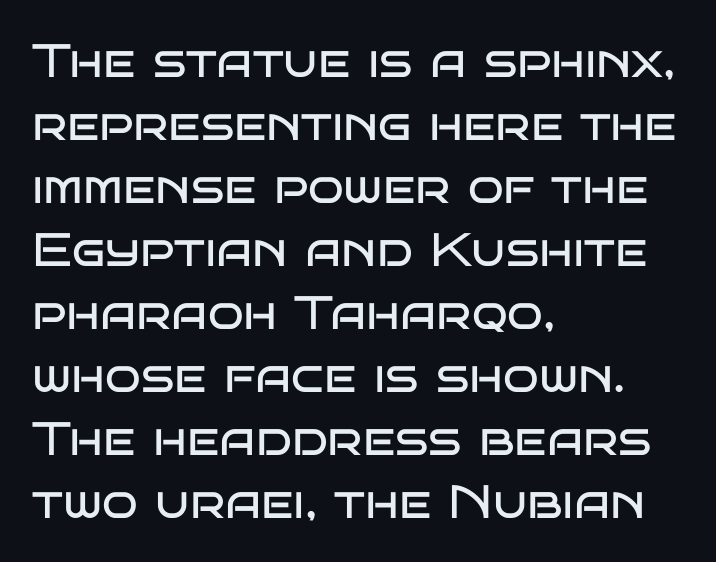
Note: no serifs on the glyphs. Is the stroke heavy? The answer is a plain regular-or-lighter. Spacing between characters is what you'd get straight out of the box. Note the varied advance widths — an 'i' is clearly narrower than an 'm'. The specimen omits any rule beneath the text block's lines. Left-aligned paragraph, ragged on the right.
